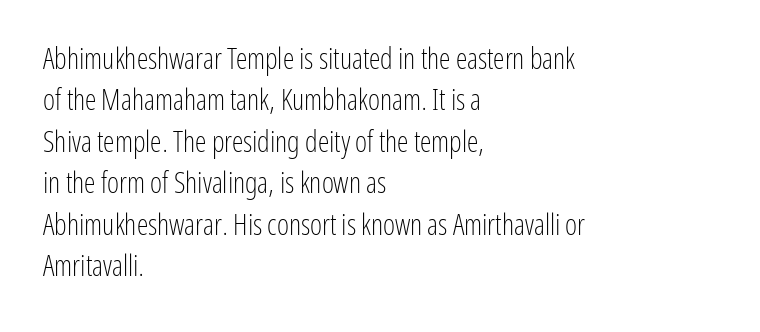
Looks like regular typesetting: each glyph gets only the width it needs. One glance says typical: line gaps are just what's usual. The paragraph has a hard left edge and a soft right edge. Posture: upright roman. Weight: regular or lighter.
